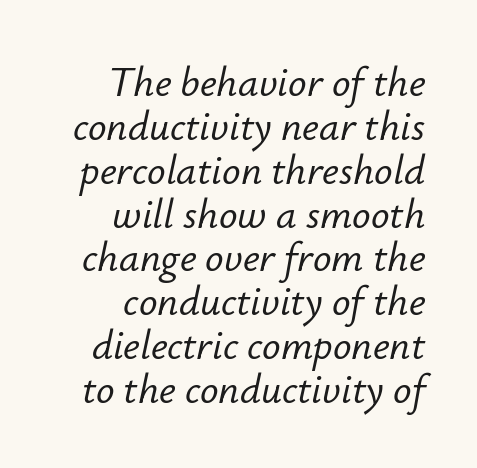
The image shows 41 px text type, italic (leaning right); set right-aligned, tight line spacing (1.07x), normal letter spacing, not underlined; low stroke contrast and a small x-height.
